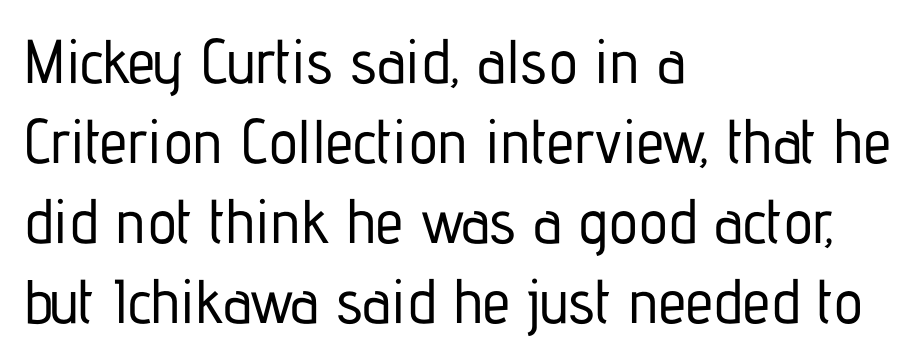
The image shows 62 px condensed sans-serif type, upright; set left-aligned, normal line spacing (1.29x), normal letter spacing, not underlined; low stroke contrast and a medium x-height.
